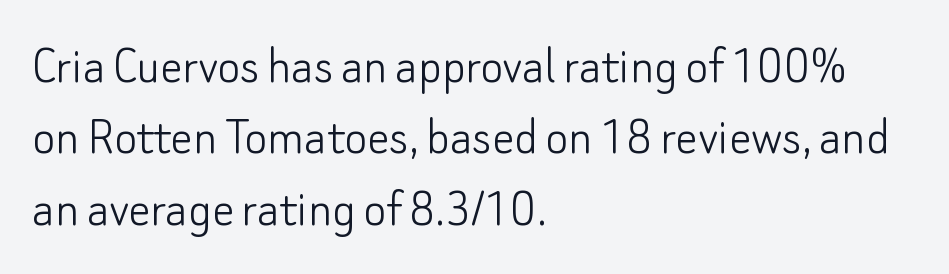
Q: Is the text bold? A: No.
Q: Is the text italic (slanted)? A: No, it is upright.
Q: Is the typeface a serif or a sans-serif typeface? A: Sans-serif.
Q: Is the text underlined? A: No.
Q: How is the paragraph aligned? A: Left-aligned.
Q: Is the spacing between letters normal or unusually wide? A: Normal.
Q: Is the spacing between lines tight, normal or loose? A: Normal.
Q: Width (condensed, normal, or wide)? A: Normal.
Q: Stroke contrast? A: Low.
Q: x-height? A: Small.
Q: Monospaced? A: No.
